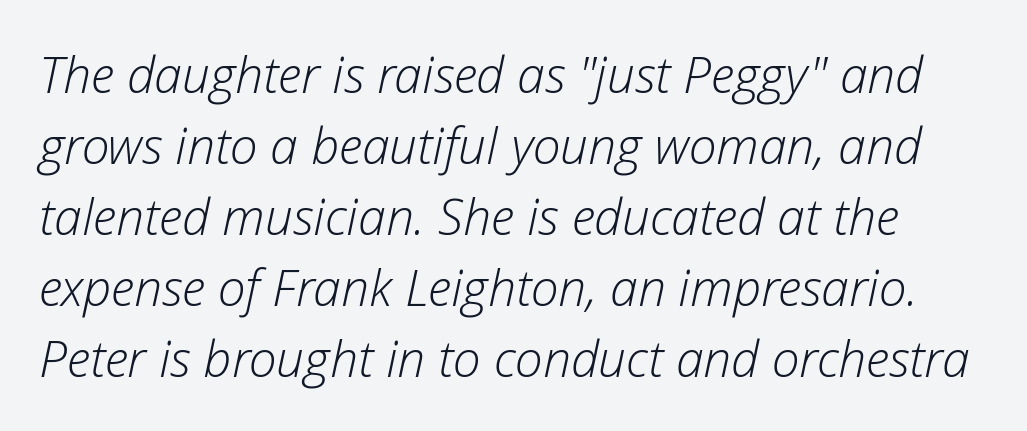
Q: Is the text bold? A: No.
Q: Is the text italic (slanted)? A: Yes, it leans right by about 12 degrees.
Q: Is the text underlined? A: No.
Q: Is the spacing between letters normal or unusually wide? A: Normal.
Q: Is the spacing between lines tight, normal or loose? A: Normal.
Q: Width (condensed, normal, or wide)? A: Normal.
Q: Stroke contrast? A: Low.
Q: x-height? A: Medium.
Q: Monospaced? A: No.
